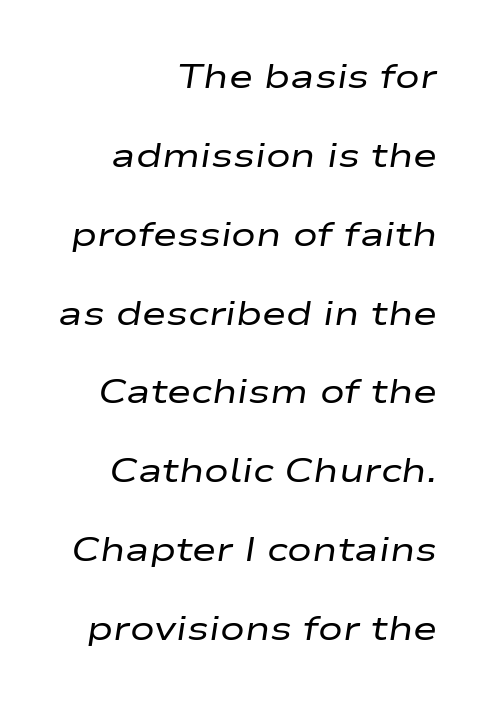
{"italic": "yes", "lean": "right", "slant_degrees": 9, "bold": "no", "weight": "regular", "width": "wide", "stroke_contrast": "low", "x_height": "medium", "monospaced": "no", "underline": "no", "align": "right", "line_spacing": "loose", "line_spacing_ratio": 2.39, "letter_spacing": "normal", "letter_spacing_em": 0.0, "glyph_px": 33}
